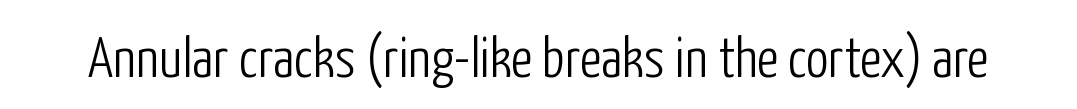
The image shows 57 px light, condensed sans-serif type, upright; set normal letter spacing, not underlined; low stroke contrast and a medium x-height.
